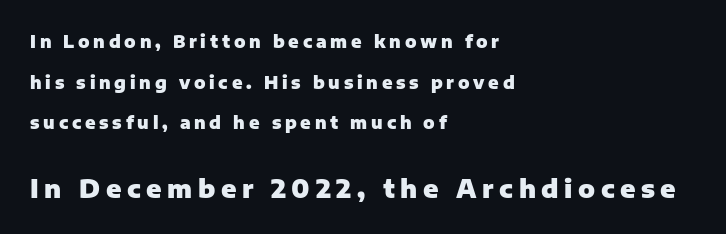
Q: Is the text bold? A: Yes.
Q: Is the text italic (slanted)? A: No, it is upright.
Q: Is the text underlined? A: No.
Q: How is the paragraph aligned? A: Left-aligned.
Q: Is the spacing between letters normal or unusually wide? A: Unusually wide.
Q: Is the spacing between lines tight, normal or loose? A: Loose.
Q: Which block of text is set in a larger size, the first (top) or the second (bottom)? A: The second (bottom) one.
